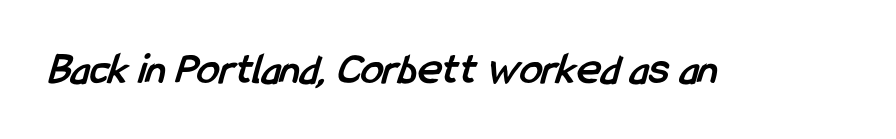
The image shows 45 px semibold, condensed sans-serif type; set normal letter spacing, not underlined; low stroke contrast and a medium x-height.
